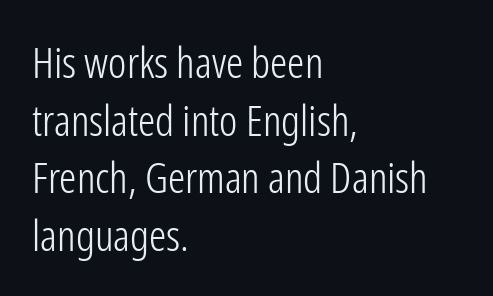
{"serif": "no", "italic": "no", "bold": "no", "weight": "light", "width": "condensed", "stroke_contrast": "low", "x_height": "medium", "monospaced": "no", "underline": "no", "align": "left", "line_spacing": "normal", "line_spacing_ratio": 1.34, "letter_spacing": "normal", "letter_spacing_em": 0.0, "glyph_px": 43}
